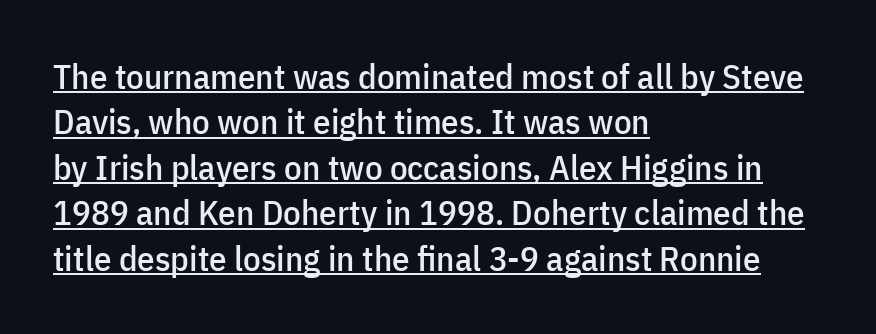
The specimen includes a rule beneath the text block's lines. How would I describe the line gaps? Plain and ordinary. Vertical strokes here are truly vertical. The face used here is proportionally spaced, like ordinary book or web type.
